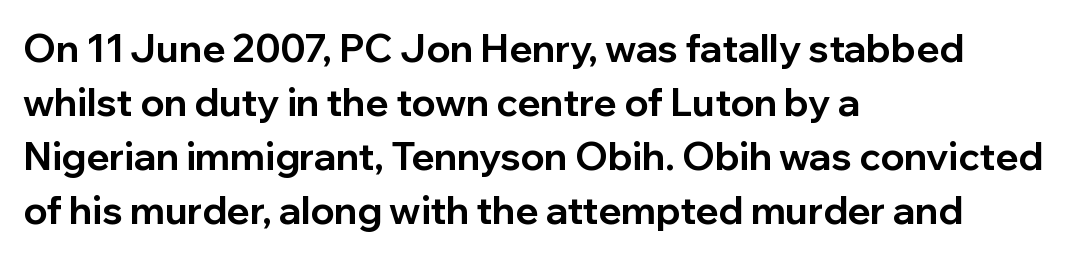
Q: Is the text bold? A: Yes.
Q: Is the text italic (slanted)? A: No, it is upright.
Q: Is the typeface a serif or a sans-serif typeface? A: Sans-serif.
Q: Is the text underlined? A: No.
Q: How is the paragraph aligned? A: Left-aligned.
Q: Is the spacing between letters normal or unusually wide? A: Normal.
Q: Is the spacing between lines tight, normal or loose? A: Normal.
Q: Width (condensed, normal, or wide)? A: Normal.
Q: Stroke contrast? A: Low.
Q: x-height? A: Medium.
Q: Monospaced? A: No.
